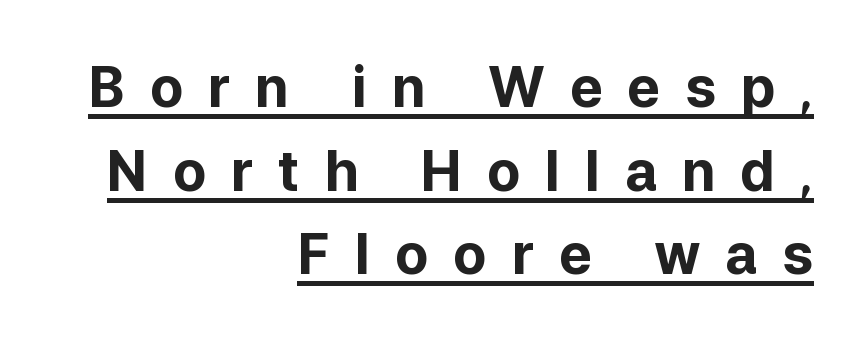
Q: Is the text bold? A: Yes.
Q: Is the text italic (slanted)? A: No, it is upright.
Q: Is the typeface a serif or a sans-serif typeface? A: Sans-serif.
Q: Is the text underlined? A: Yes.
Q: How is the paragraph aligned? A: Right-aligned.
Q: Is the spacing between letters normal or unusually wide? A: Unusually wide.
Q: Is the spacing between lines tight, normal or loose? A: Normal.
Q: Width (condensed, normal, or wide)? A: Normal.
Q: Stroke contrast? A: Low.
Q: x-height? A: Medium.
Q: Monospaced? A: No.
